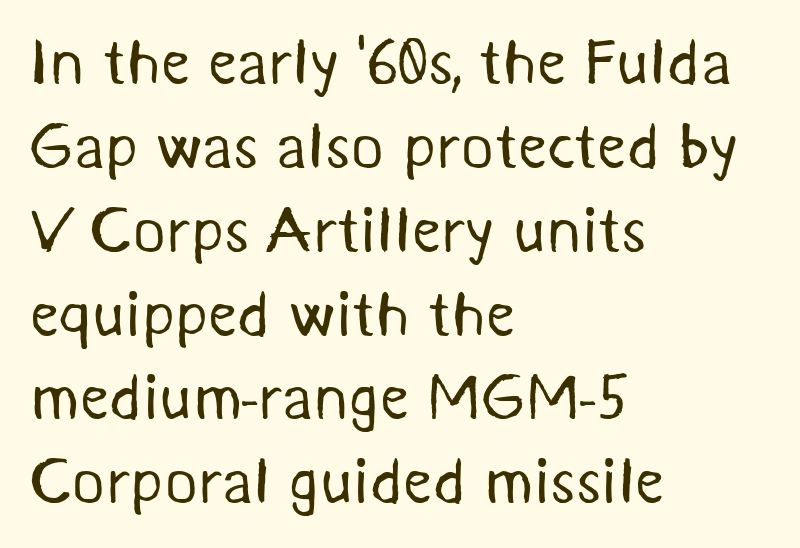
Q: Is the text bold? A: No.
Q: Is the typeface a serif or a sans-serif typeface? A: Sans-serif.
Q: Is the text underlined? A: No.
Q: How is the paragraph aligned? A: Left-aligned.
Q: Is the spacing between letters normal or unusually wide? A: Normal.
Q: Is the spacing between lines tight, normal or loose? A: Normal.
Q: Width (condensed, normal, or wide)? A: Normal.
Q: Stroke contrast? A: Medium.
Q: x-height? A: Medium.
Q: Monospaced? A: No.
